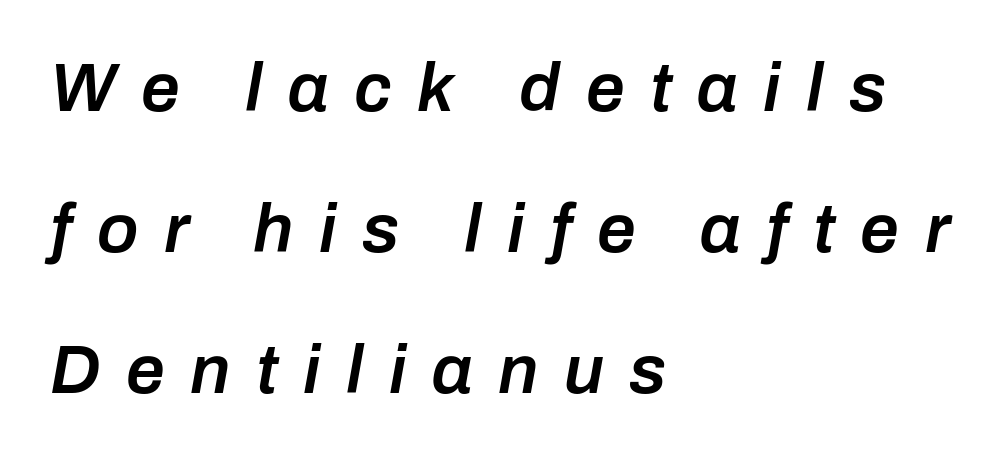
The letters advance in unequal steps, a hallmark of proportional type. The type is letterspaced generously, with wide tracking. Every character sits at an angle, as italics do. The line-height multiplier appears high, well above default. The passage is arranged the way most books set body copy — flush left. A fair bit of extra ink — the face is semibold, not bold.
